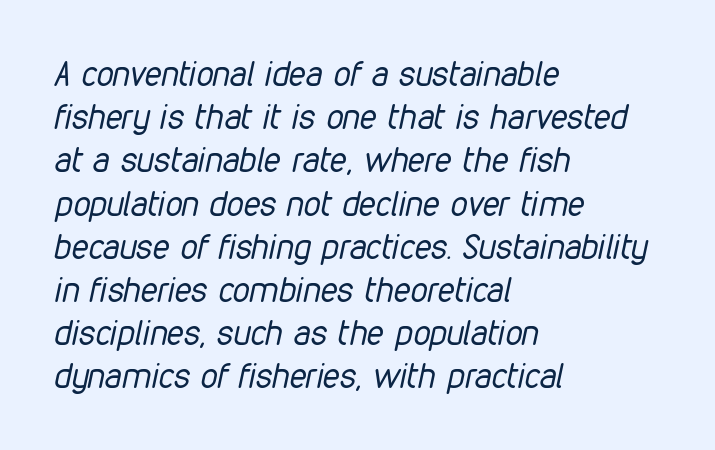
{"italic": "yes", "lean": "right", "slant_degrees": 12, "bold": "no", "weight": "regular", "width": "condensed", "stroke_contrast": "low", "x_height": "medium", "monospaced": "no", "underline": "no", "align": "left", "line_spacing": "normal", "line_spacing_ratio": 1.27, "letter_spacing": "normal", "letter_spacing_em": 0.0, "glyph_px": 34}
